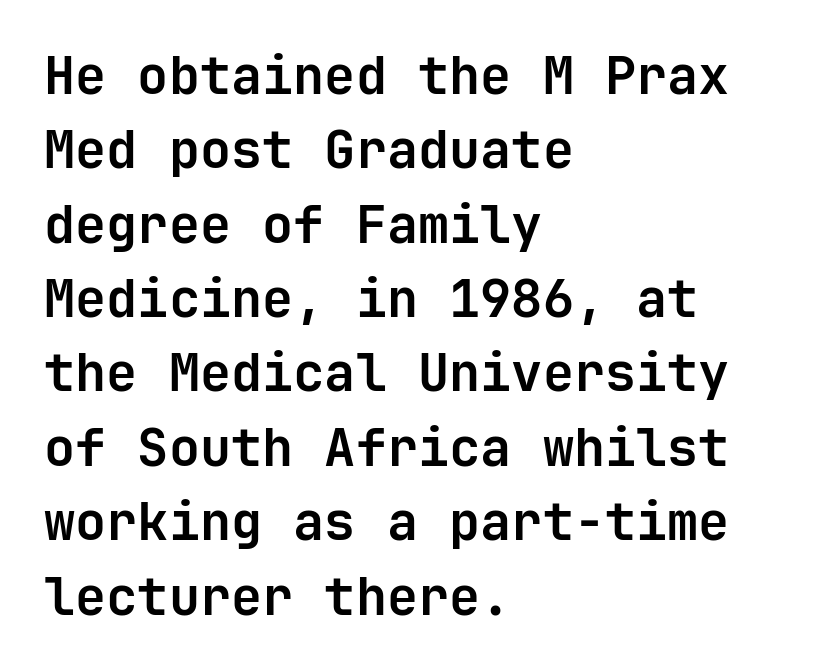
Q: Is the text bold? A: Yes.
Q: Is the text italic (slanted)? A: No, it is upright.
Q: Is the typeface a serif or a sans-serif typeface? A: Sans-serif.
Q: Is the text underlined? A: No.
Q: How is the paragraph aligned? A: Left-aligned.
Q: Is the spacing between letters normal or unusually wide? A: Normal.
Q: Is the spacing between lines tight, normal or loose? A: Normal.
Q: Width (condensed, normal, or wide)? A: Normal.
Q: Stroke contrast? A: Low.
Q: x-height? A: Medium.
